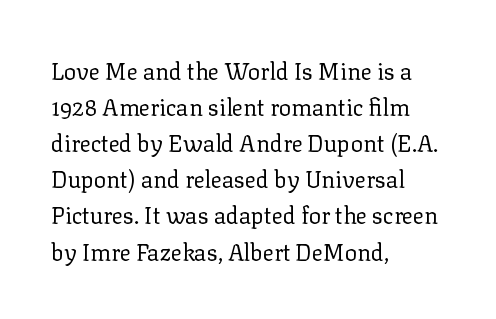
The image shows 23 px text type, upright; set left-aligned, normal line spacing (1.57x), normal letter spacing, not underlined.
